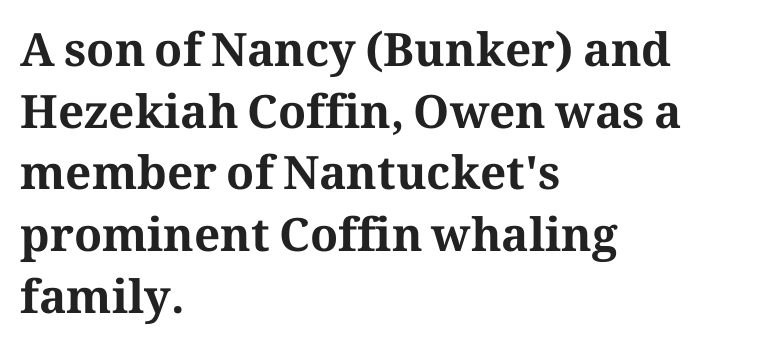
The image shows 46 px bold serif type, upright; set left-aligned, normal line spacing (1.34x), normal letter spacing, not underlined; medium stroke contrast and a medium x-height.
